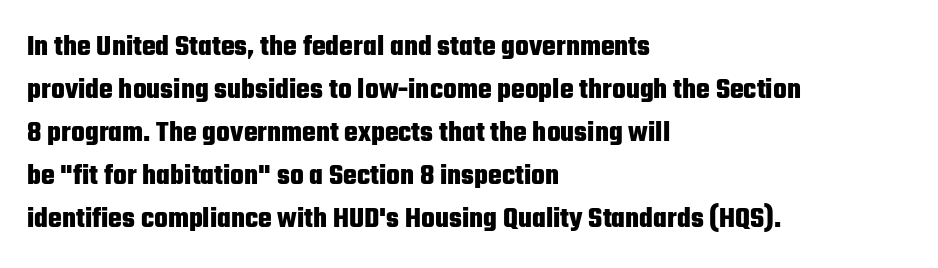
The image shows 29 px heavy, condensed sans-serif type, upright; set left-aligned, normal line spacing (1.48x), normal letter spacing, not underlined; low stroke contrast and a medium x-height.
